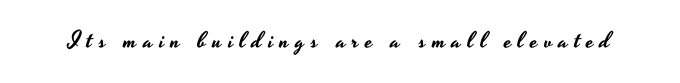
{"underline": "no", "letter_spacing": "wide", "letter_spacing_em": 0.28, "glyph_px": 23}
